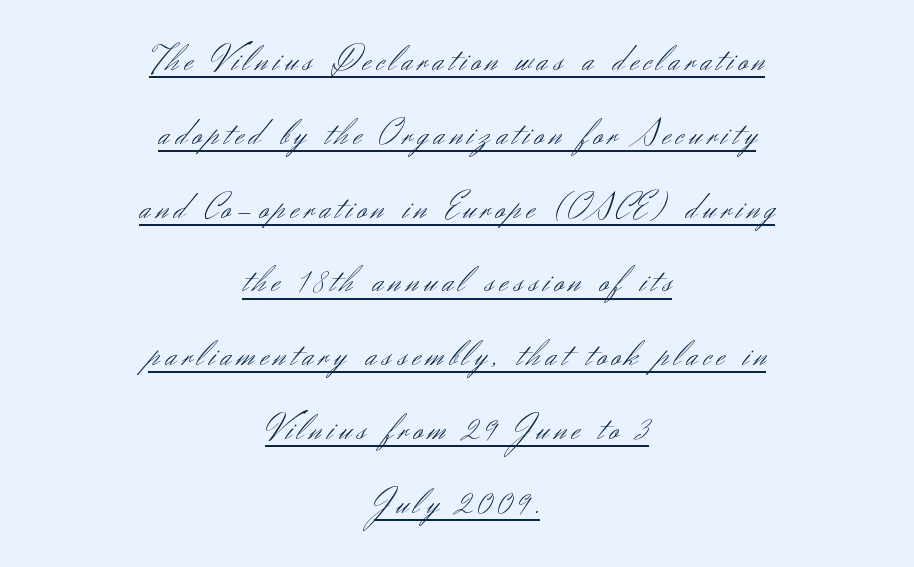
{"serif": "no", "bold": "no", "weight": "light", "width": "normal", "stroke_contrast": "medium", "x_height": "small", "monospaced": "no", "underline": "yes", "align": "center", "line_spacing": "loose", "line_spacing_ratio": 2.05, "glyph_px": 36}
